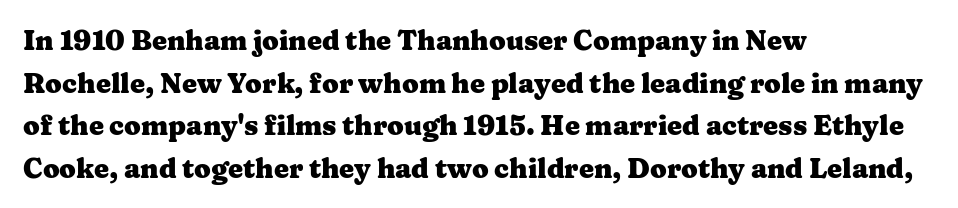
Typesetter's note: full bold, strokes at maximum text heaviness. Compared with typical paragraphs, the rows here are spaced about the same. Layout note: lines flush left. The passage shown is not underscored anywhere.
